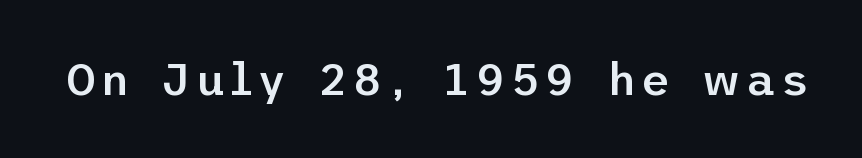
This rendering employs a face without finishing strokes, i.e., a sans-serif. This sample uses an upright cut, with every glyph sitting square on the baseline. Lines of text with bare space underneath. Strokes here are thickened, but only to semibold level.
